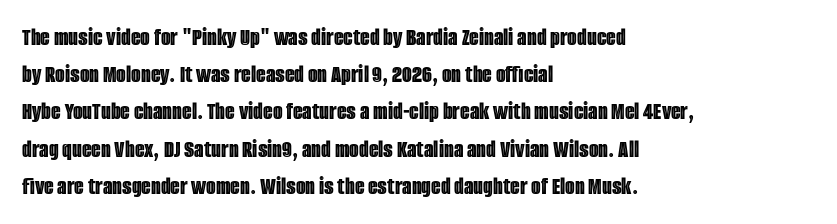
Designer's note — italics off, roman on. Compared with typical paragraphs, the rows here are spaced about the same. No word sits above an underline. Left-aligned paragraph, ragged on the right. This sample uses plain, unmodified letter spacing.
